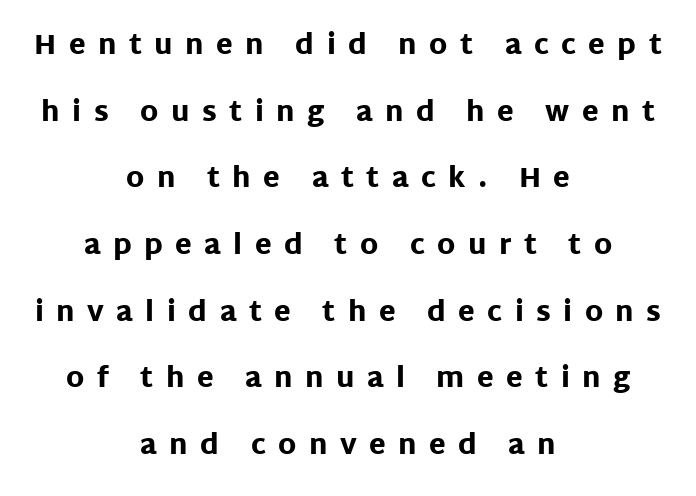
The image shows 27 px bold type, upright; set centered, loose line spacing (2.47x), unusually wide letter spacing (+0.46 em), not underlined.
